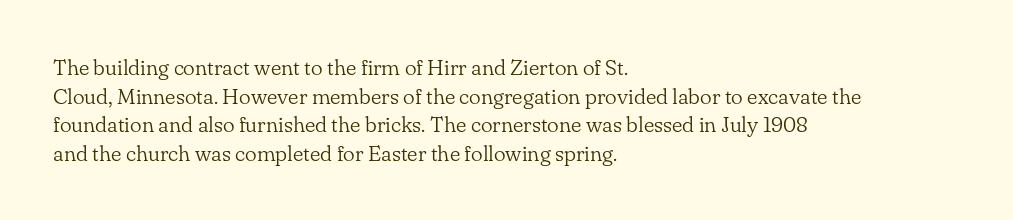
Check the space under the baseline: it is left empty. Characters follow at the spacing the type designer built in. These glyphs show unthickened strokes, regular width or finer. This is the regular roman posture of the typeface. A typesetter would call this leading conventional body-copy spacing. The compositor pushed each line to the left boundary.
